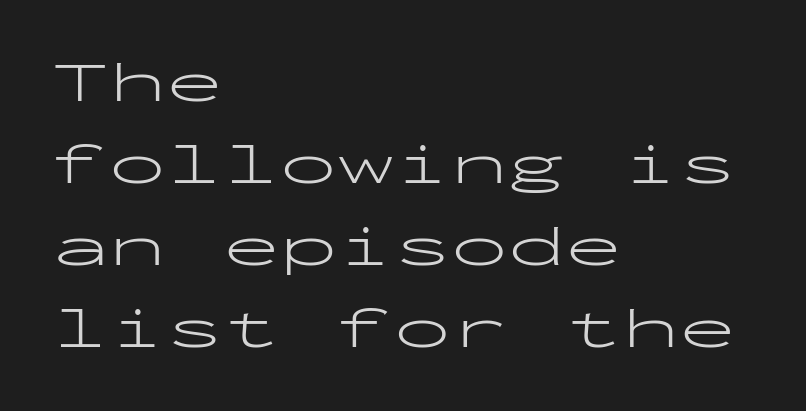
This rendering uses left alignment, leaving the right contour irregular. The strip under each line holds only bare page. The rendering keeps characters at their native spacing. Typographically, this falls in the sans-serif category. You could count columns in this text — the font is strictly monospaced. Counters stay open thanks to moderate or lighter strokes.
